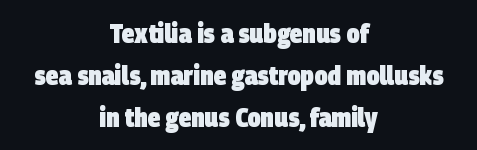
The image shows 26 px bold type; set centered, normal line spacing (1.61x), normal letter spacing, not underlined.
